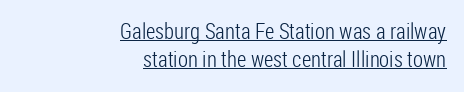
Q: Is the text bold? A: No.
Q: Is the text italic (slanted)? A: No, it is upright.
Q: Is the text underlined? A: Yes.
Q: How is the paragraph aligned? A: Right-aligned.
Q: Is the spacing between letters normal or unusually wide? A: Normal.
Q: Is the spacing between lines tight, normal or loose? A: Normal.
